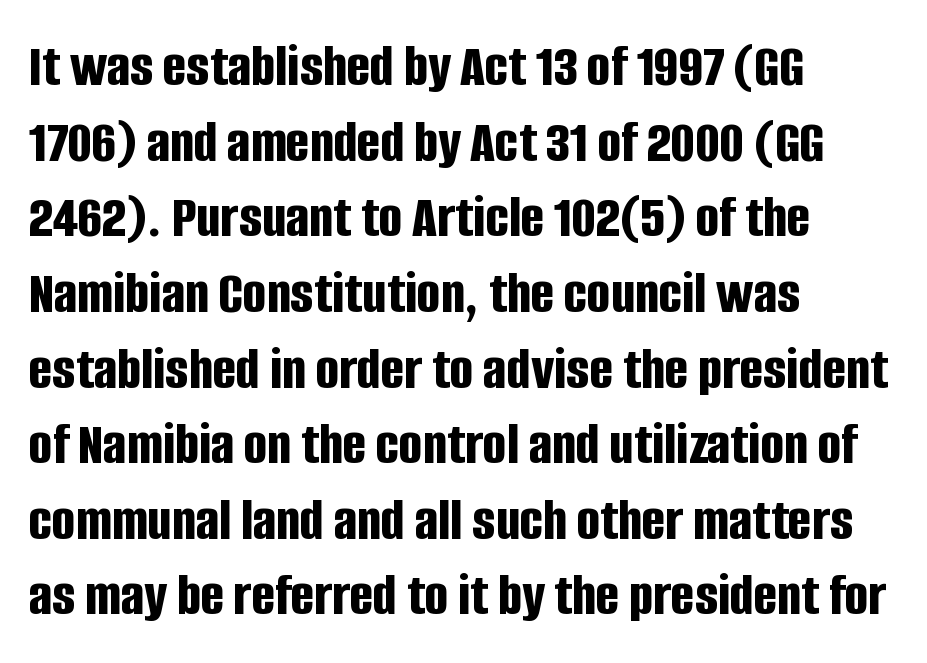
Q: Is the text bold? A: Yes.
Q: Is the text italic (slanted)? A: No, it is upright.
Q: Is the typeface a serif or a sans-serif typeface? A: Sans-serif.
Q: Is the text underlined? A: No.
Q: How is the paragraph aligned? A: Left-aligned.
Q: Is the spacing between letters normal or unusually wide? A: Normal.
Q: Width (condensed, normal, or wide)? A: Condensed.
Q: Stroke contrast? A: Low.
Q: x-height? A: Large.
Q: Monospaced? A: No.
